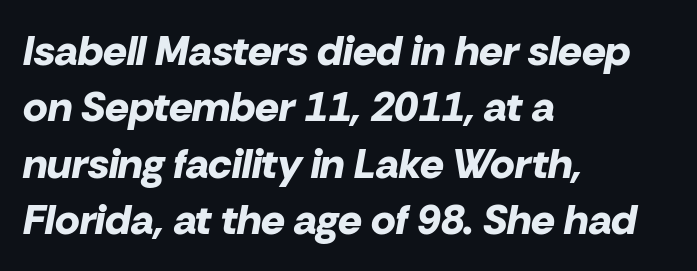
{"italic": "yes", "lean": "right", "slant_degrees": 10, "bold": "yes", "weight": "bold", "width": "normal", "stroke_contrast": "low", "x_height": "medium", "monospaced": "no", "underline": "no", "align": "left", "line_spacing": "normal", "line_spacing_ratio": 1.34, "letter_spacing": "normal", "letter_spacing_em": 0.0, "glyph_px": 42}
